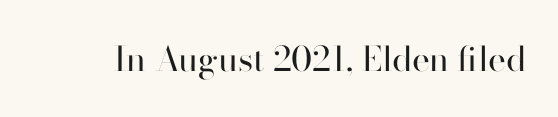
{"serif": "no", "italic": "no", "bold": "no", "weight": "regular", "width": "normal", "stroke_contrast": "high", "x_height": "small", "monospaced": "no", "underline": "no", "letter_spacing": "normal", "letter_spacing_em": 0.0, "glyph_px": 34}
